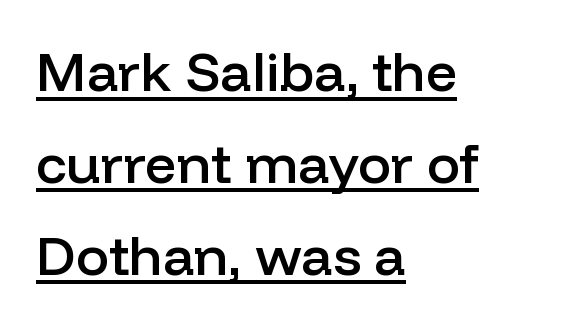
The image shows 55 px semibold sans-serif type, upright; set left-aligned, normal line spacing (1.67x), normal letter spacing, underlined; low stroke contrast and a medium x-height.
